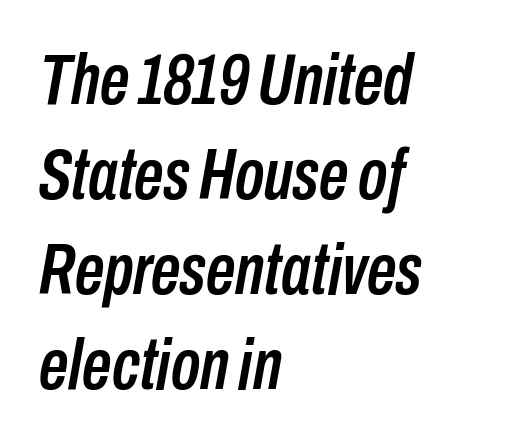
Check under the words: just untouched page. Looks like regular typesetting: each glyph gets only the width it needs. Posture: slanted. The face used here is rendered with its standard letterfit.
